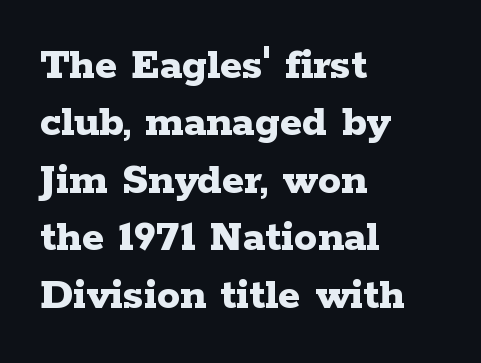
These lines are composed in type with serifs. Posture: straight, roman, zero tilt. Underline: absent. The letters are bold, with thick, heavy strokes. What stands out about the letter spacing? Nothing — it is the standard amount.
